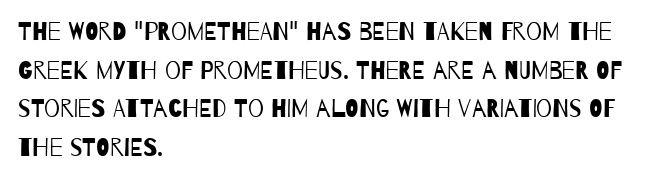
The image shows 25 px text type; set left-aligned, normal line spacing (1.55x), normal letter spacing, not underlined.
